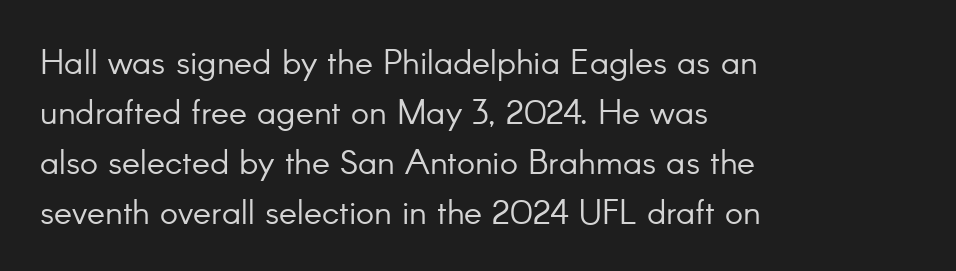
{"serif": "no", "italic": "no", "bold": "no", "weight": "light", "width": "normal", "stroke_contrast": "low", "x_height": "small", "monospaced": "no", "underline": "no", "align": "left", "line_spacing": "normal", "line_spacing_ratio": 1.47, "letter_spacing": "normal", "letter_spacing_em": 0.0, "glyph_px": 34}
